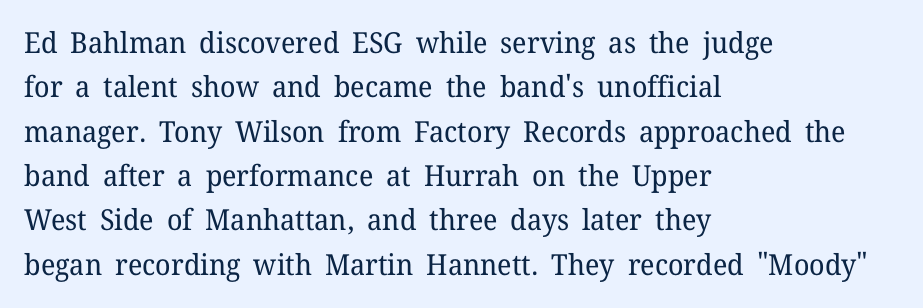
Q: Is the text bold? A: No.
Q: Is the text italic (slanted)? A: No, it is upright.
Q: Is the typeface a serif or a sans-serif typeface? A: Serif.
Q: Is the text underlined? A: No.
Q: How is the paragraph aligned? A: Left-aligned.
Q: Is the spacing between letters normal or unusually wide? A: Normal.
Q: Is the spacing between lines tight, normal or loose? A: Normal.
Q: Width (condensed, normal, or wide)? A: Normal.
Q: Stroke contrast? A: Low.
Q: x-height? A: Medium.
Q: Monospaced? A: No.
